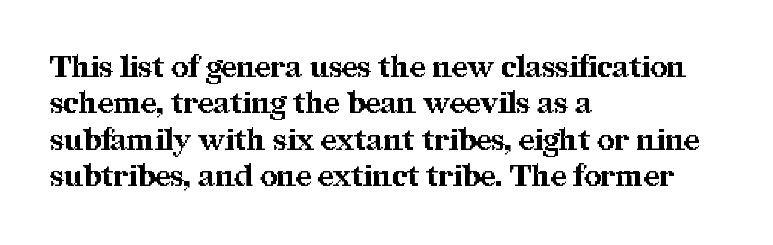
The image shows 30 px bold serif type, upright; set left-aligned, line spacing 1.21x, normal letter spacing, not underlined; medium stroke contrast and a medium x-height.
